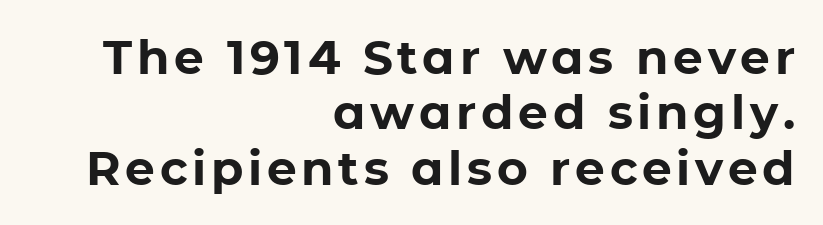
{"serif": "no", "italic": "no", "bold": "yes", "weight": "bold", "width": "normal", "stroke_contrast": "low", "x_height": "medium", "monospaced": "no", "underline": "no", "align": "right", "line_spacing_ratio": 1.18, "glyph_px": 47}
